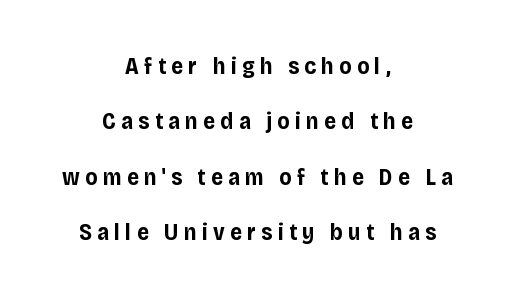
Q: Is the text bold? A: Yes.
Q: Is the text italic (slanted)? A: No, it is upright.
Q: Is the text underlined? A: No.
Q: How is the paragraph aligned? A: Centered.
Q: Is the spacing between letters normal or unusually wide? A: Unusually wide.
Q: Is the spacing between lines tight, normal or loose? A: Loose.
